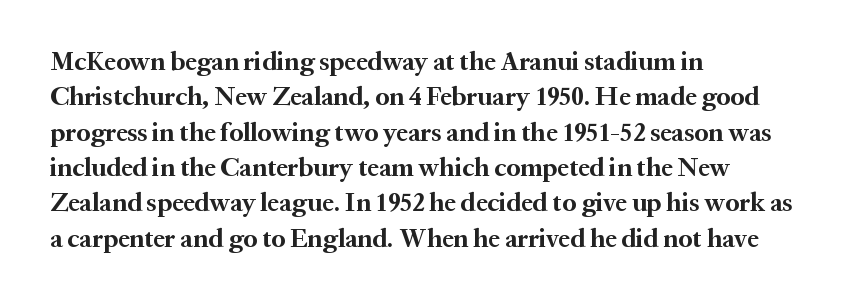
The image shows 26 px bold type, upright; set left-aligned, normal line spacing (1.36x), normal letter spacing, not underlined.
